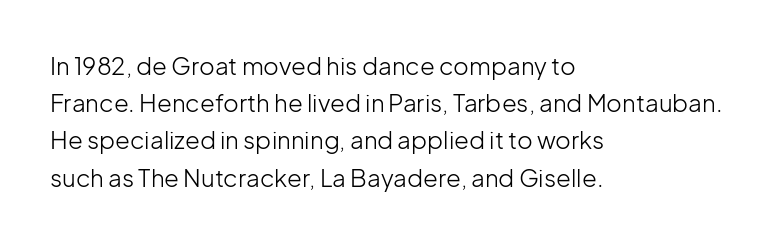
{"italic": "no", "bold": "no", "underline": "no", "align": "left", "line_spacing": "normal", "line_spacing_ratio": 1.55, "letter_spacing": "normal", "letter_spacing_em": 0.0, "glyph_px": 24}
